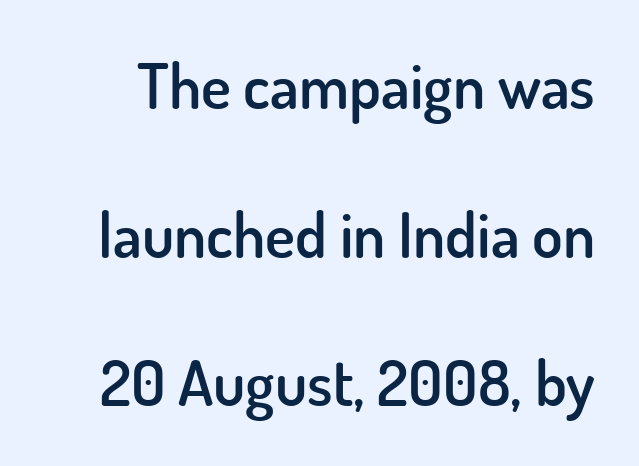
{"serif": "no", "italic": "no", "bold": "semi", "weight": "semibold", "width": "normal", "stroke_contrast": "low", "x_height": "small", "monospaced": "no", "underline": "no", "line_spacing": "loose", "line_spacing_ratio": 2.36, "letter_spacing": "normal", "letter_spacing_em": 0.0, "glyph_px": 63}
